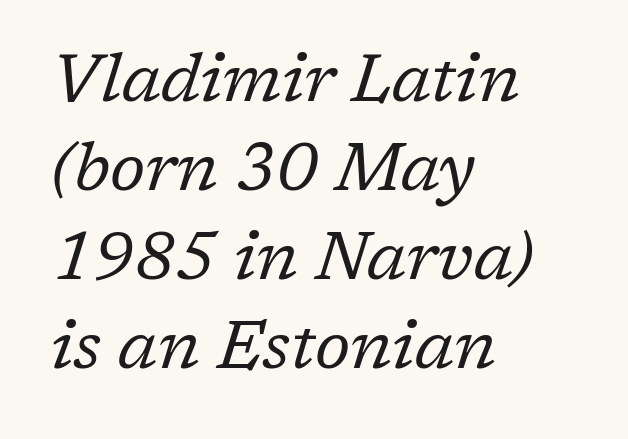
{"serif": "yes", "italic": "yes", "lean": "right", "slant_degrees": 17, "bold": "no", "weight": "regular", "width": "normal", "stroke_contrast": "low", "x_height": "medium", "monospaced": "no", "underline": "no", "align": "left", "line_spacing": "normal", "line_spacing_ratio": 1.31, "letter_spacing": "normal", "letter_spacing_em": 0.0, "glyph_px": 68}
